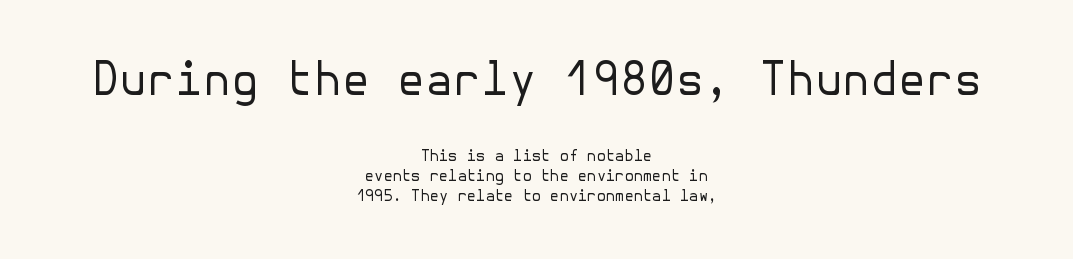
{"serif": "no", "italic": "no", "bold": "no", "weight": "regular", "width": "normal", "stroke_contrast": "low", "x_height": "medium", "underline": "no", "align": "center", "line_spacing": "normal", "line_spacing_ratio": 1.34, "letter_spacing": "normal", "letter_spacing_em": 0.0, "larger_block": "first", "size_ratio": 3.0, "glyph_px": 45}
